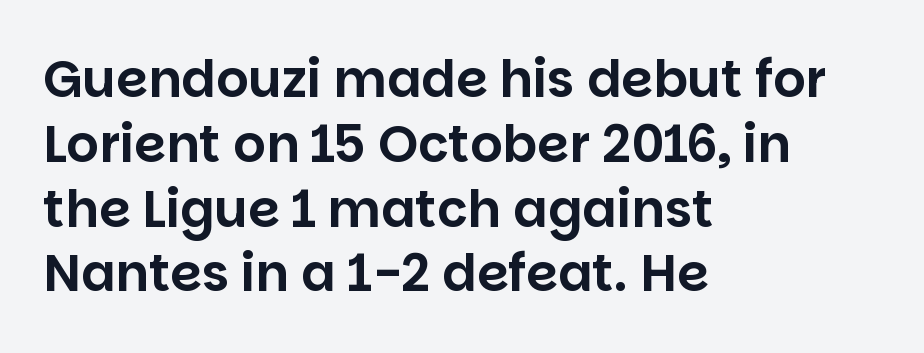
{"serif": "no", "italic": "no", "width": "normal", "stroke_contrast": "low", "x_height": "large", "monospaced": "no", "underline": "no", "align": "left", "line_spacing": "normal", "line_spacing_ratio": 1.27, "letter_spacing": "normal", "letter_spacing_em": 0.0, "glyph_px": 51}
